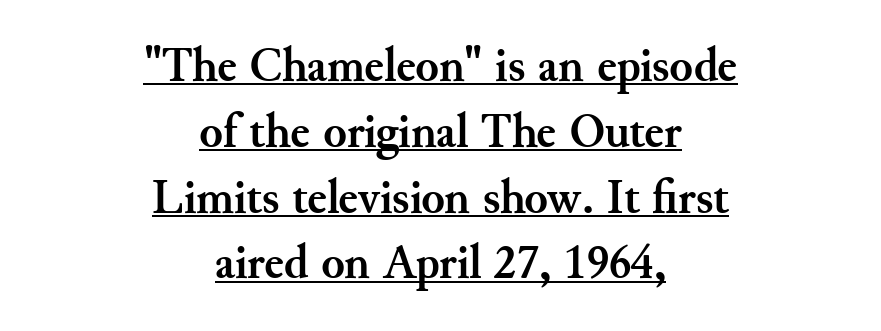
{"serif": "yes", "italic": "no", "bold": "yes", "weight": "semibold", "width": "normal", "stroke_contrast": "medium", "x_height": "small", "monospaced": "no", "underline": "yes", "align": "center", "line_spacing": "normal", "line_spacing_ratio": 1.37, "letter_spacing": "normal", "letter_spacing_em": 0.0, "glyph_px": 48}
